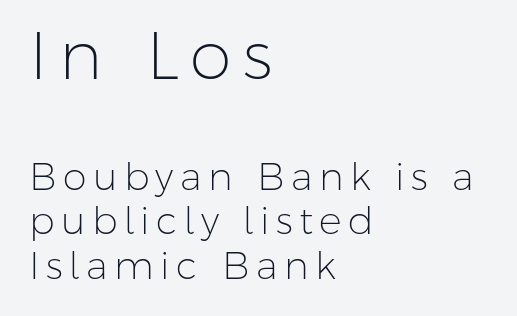
Q: Is the text bold? A: No.
Q: Is the text italic (slanted)? A: No, it is upright.
Q: Is the typeface a serif or a sans-serif typeface? A: Sans-serif.
Q: Is the text underlined? A: No.
Q: How is the paragraph aligned? A: Left-aligned.
Q: Which block of text is set in a larger size, the first (top) or the second (bottom)? A: The first (top) one.
Q: Width (condensed, normal, or wide)? A: Normal.
Q: Stroke contrast? A: Low.
Q: x-height? A: Medium.
Q: Monospaced? A: No.
